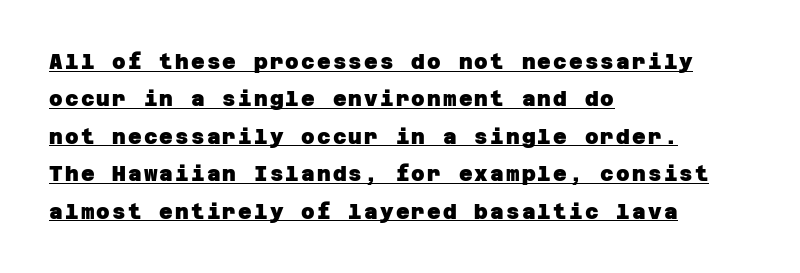
The characters look thick and weighty, a clear bold. Horizontal alignment here is leftward, the default for most running prose. Underlining? Definitely there.
